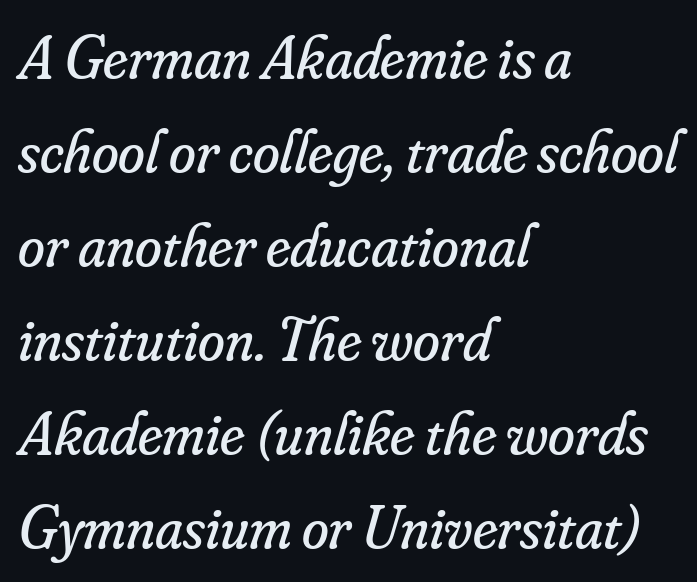
{"serif": "yes", "italic": "yes", "lean": "right", "slant_degrees": 16, "bold": "no", "weight": "regular", "width": "normal", "stroke_contrast": "low", "x_height": "small", "monospaced": "no", "underline": "no", "align": "left", "line_spacing": "normal", "line_spacing_ratio": 1.54, "letter_spacing": "normal", "letter_spacing_em": 0.0, "glyph_px": 61}
